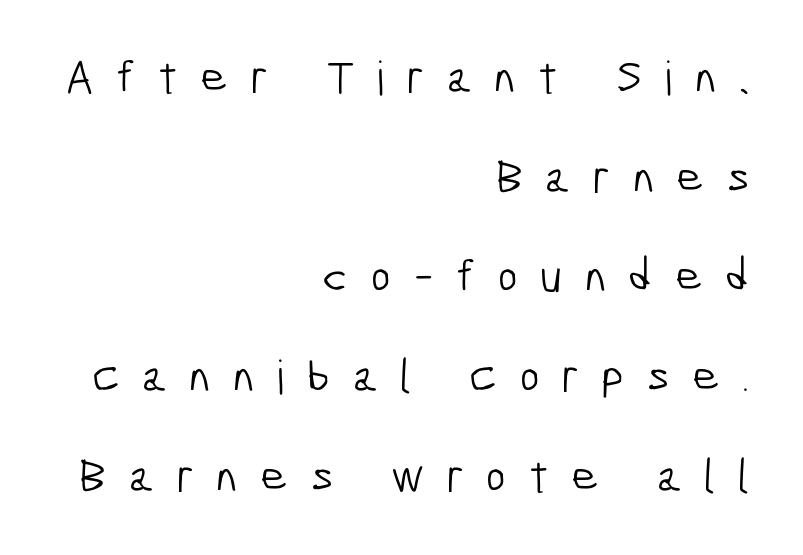
Q: Is the text bold? A: No.
Q: Is the typeface a serif or a sans-serif typeface? A: Sans-serif.
Q: Is the text underlined? A: No.
Q: How is the paragraph aligned? A: Right-aligned.
Q: Is the spacing between letters normal or unusually wide? A: Unusually wide.
Q: Is the spacing between lines tight, normal or loose? A: Loose.
Q: Width (condensed, normal, or wide)? A: Condensed.
Q: Stroke contrast? A: Low.
Q: x-height? A: Medium.
Q: Monospaced? A: No.
